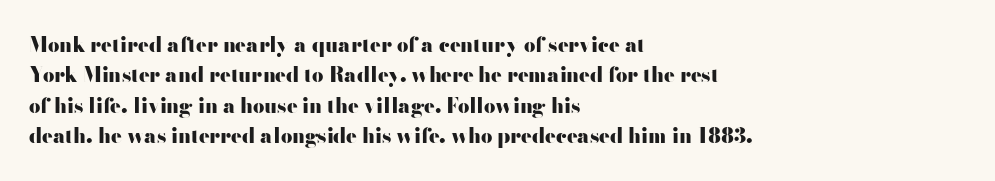
Q: Is the text bold? A: Yes.
Q: Is the text italic (slanted)? A: No, it is upright.
Q: Is the text underlined? A: No.
Q: How is the paragraph aligned? A: Left-aligned.
Q: Is the spacing between letters normal or unusually wide? A: Normal.
Q: Is the spacing between lines tight, normal or loose? A: Normal.
